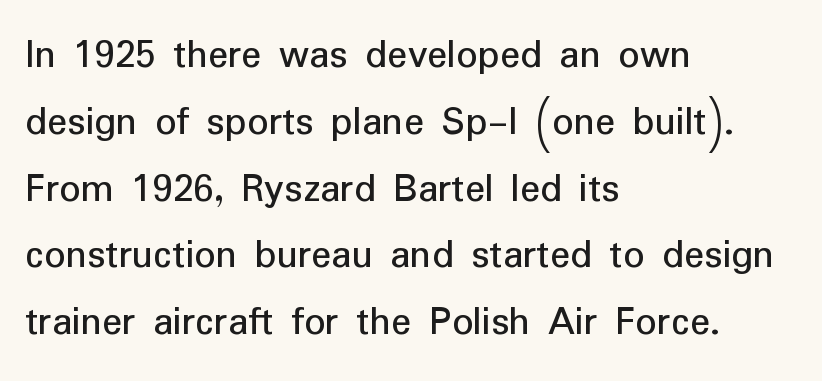
{"serif": "no", "italic": "no", "width": "normal", "stroke_contrast": "low", "x_height": "medium", "monospaced": "no", "underline": "no", "align": "left", "line_spacing": "normal", "line_spacing_ratio": 1.59, "letter_spacing": "normal", "letter_spacing_em": 0.0, "glyph_px": 42}
